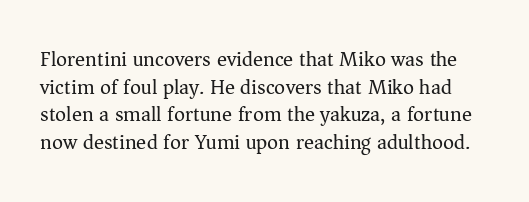
One glance says typical: line gaps are just what's usual. Do the letters lean? They stand straight. A typesetter would call this zero additional tracking. A light-to-regular cut is what we see here.
